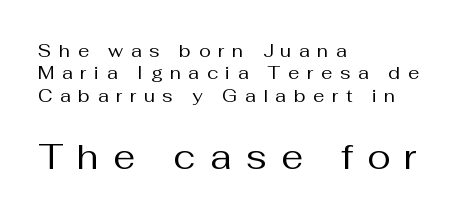
The image shows 35 px regular-weight sans-serif type, upright; set left-aligned, line spacing 1.24x, unusually wide letter spacing (+0.41 em), not underlined; the second (bottom) block is 1.94x larger; medium stroke contrast and a medium x-height.
